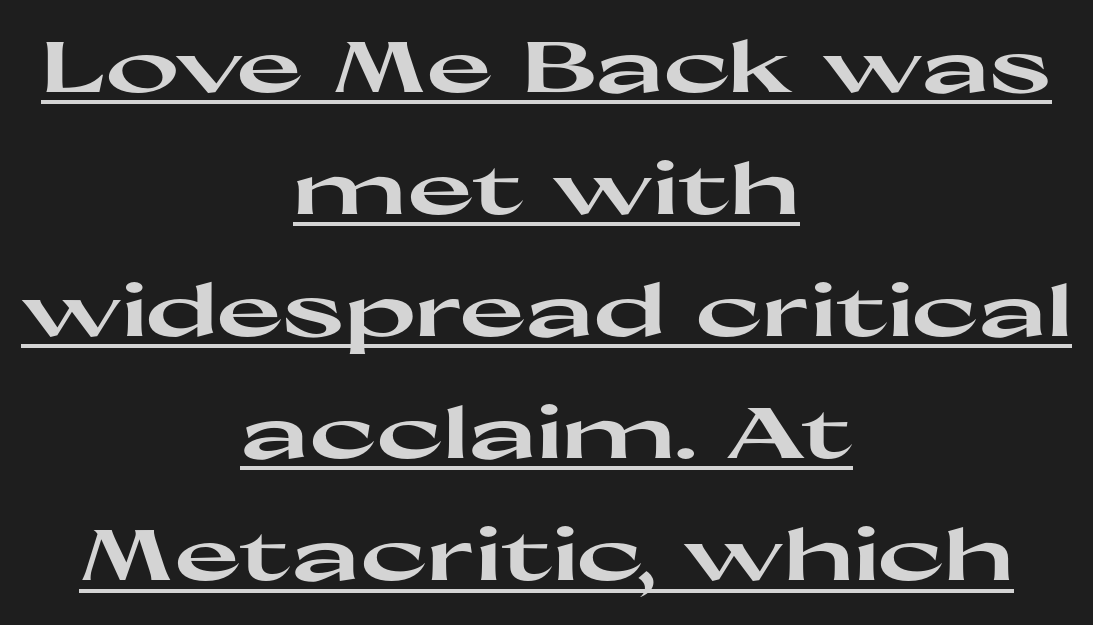
Q: Is the text bold? A: Yes.
Q: Is the text italic (slanted)? A: No, it is upright.
Q: Is the typeface a serif or a sans-serif typeface? A: Sans-serif.
Q: Is the text underlined? A: Yes.
Q: How is the paragraph aligned? A: Centered.
Q: Is the spacing between letters normal or unusually wide? A: Normal.
Q: Width (condensed, normal, or wide)? A: Wide.
Q: Stroke contrast? A: High.
Q: x-height? A: Medium.
Q: Monospaced? A: No.
